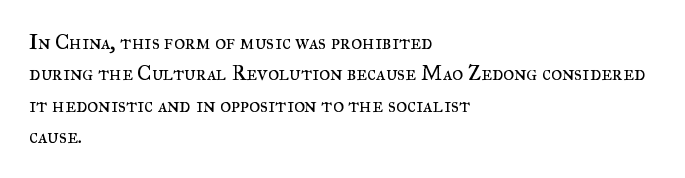
Q: Is the text bold? A: No.
Q: Is the text italic (slanted)? A: No, it is upright.
Q: Is the text underlined? A: No.
Q: How is the paragraph aligned? A: Left-aligned.
Q: Is the spacing between letters normal or unusually wide? A: Normal.
Q: Is the spacing between lines tight, normal or loose? A: Normal.
